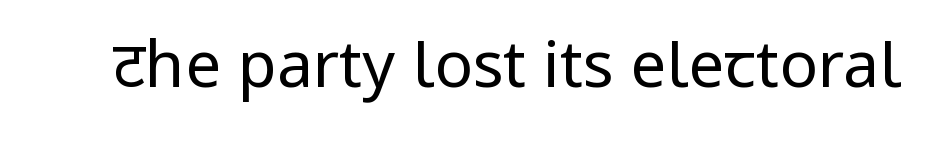
The designer went with a sans here, leaving each stem footless. Spacing between characters is what you'd get straight out of the box. The space directly below the letters is spotless. The characters are drawn with everyday or finer stroke widths.
